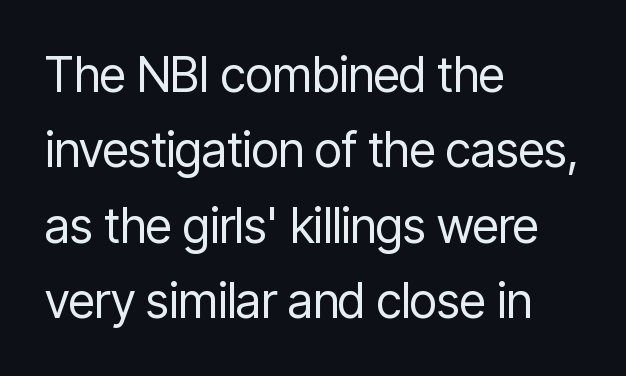
The image shows 48 px regular-weight, condensed sans-serif type, upright; set left-aligned, normal line spacing (1.57x), normal letter spacing, not underlined; low stroke contrast and a medium x-height.
